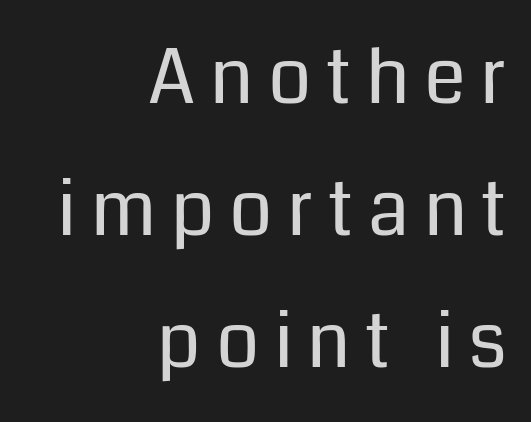
{"serif": "no", "italic": "no", "bold": "no", "weight": "regular", "width": "normal", "stroke_contrast": "low", "x_height": "medium", "monospaced": "no", "underline": "no", "align": "right", "line_spacing_ratio": 1.74, "glyph_px": 76}
